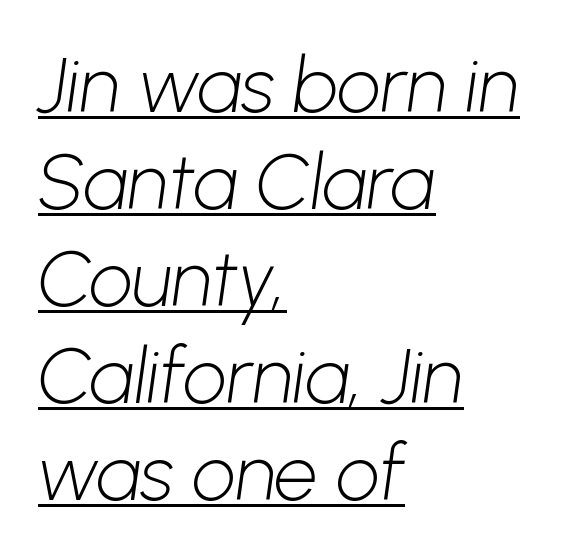
{"serif": "no", "bold": "no", "weight": "light", "width": "normal", "stroke_contrast": "low", "x_height": "medium", "monospaced": "no", "underline": "yes", "align": "left", "line_spacing": "normal", "line_spacing_ratio": 1.26, "letter_spacing": "normal", "letter_spacing_em": 0.0, "glyph_px": 77}
